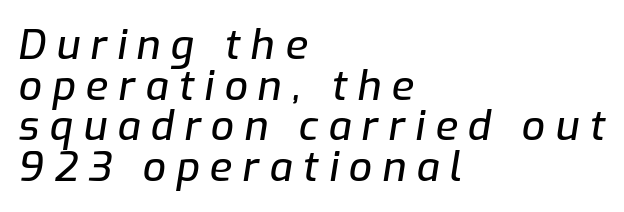
{"italic": "yes", "lean": "right", "slant_degrees": 9, "width": "normal", "stroke_contrast": "low", "x_height": "medium", "monospaced": "no", "underline": "no", "align": "left", "line_spacing": "tight", "line_spacing_ratio": 0.99, "letter_spacing": "wide", "letter_spacing_em": 0.25, "glyph_px": 41}
